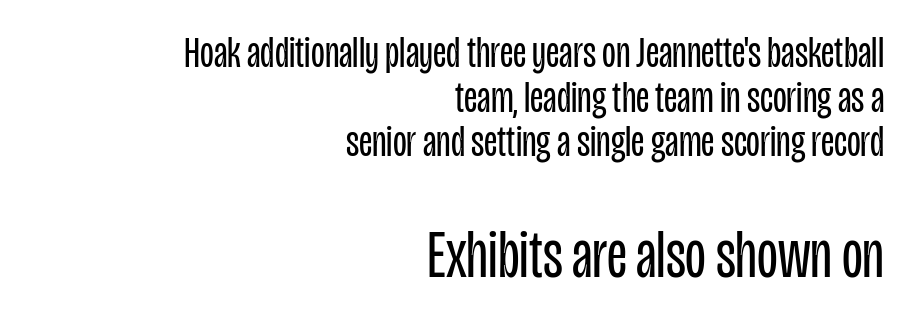
The image shows 68 px regular-weight, condensed sans-serif type, upright; set right-aligned, tight line spacing (0.99x), normal letter spacing, not underlined; the second (bottom) block is 1.51x larger; low stroke contrast and a large x-height.
